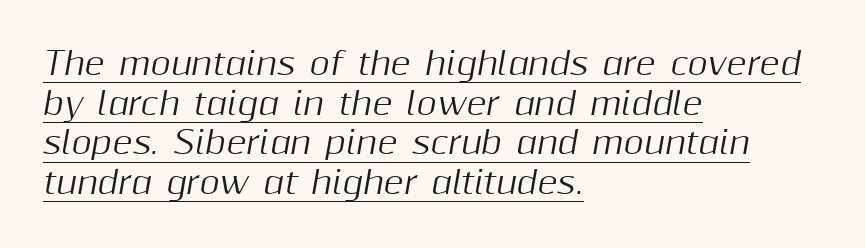
Q: Is the text italic (slanted)? A: Yes, it leans right by about 10 degrees.
Q: Is the text underlined? A: Yes.
Q: How is the paragraph aligned? A: Left-aligned.
Q: Is the spacing between letters normal or unusually wide? A: Normal.
Q: Is the spacing between lines tight, normal or loose? A: Normal.
Q: Width (condensed, normal, or wide)? A: Normal.
Q: Stroke contrast? A: Medium.
Q: x-height? A: Medium.
Q: Monospaced? A: No.
